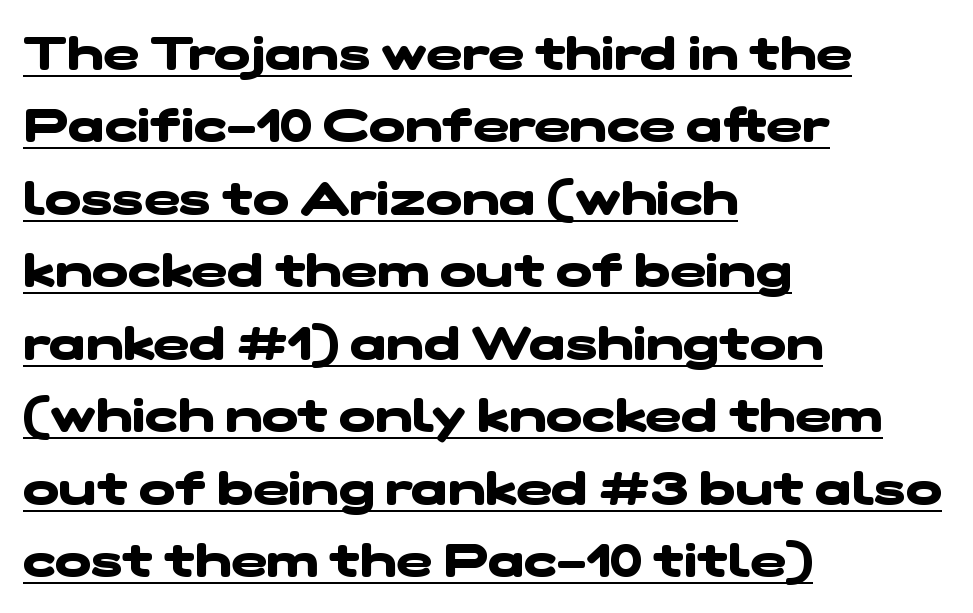
The image shows 48 px heavy, wide sans-serif type; set left-aligned, normal line spacing (1.51x), normal letter spacing, underlined; low stroke contrast and a medium x-height.
